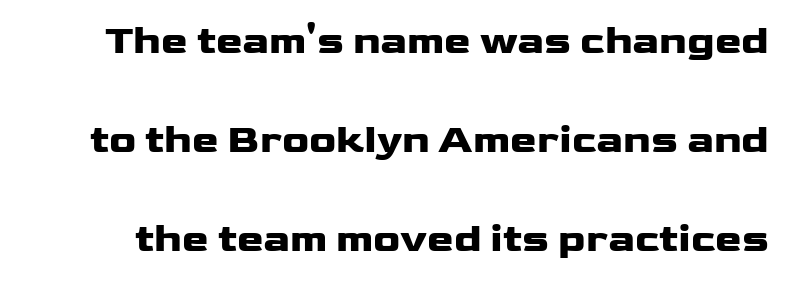
The image shows 40 px heavy, wide sans-serif type, upright; set loose line spacing (2.48x), normal letter spacing, not underlined; low stroke contrast and a medium x-height.
